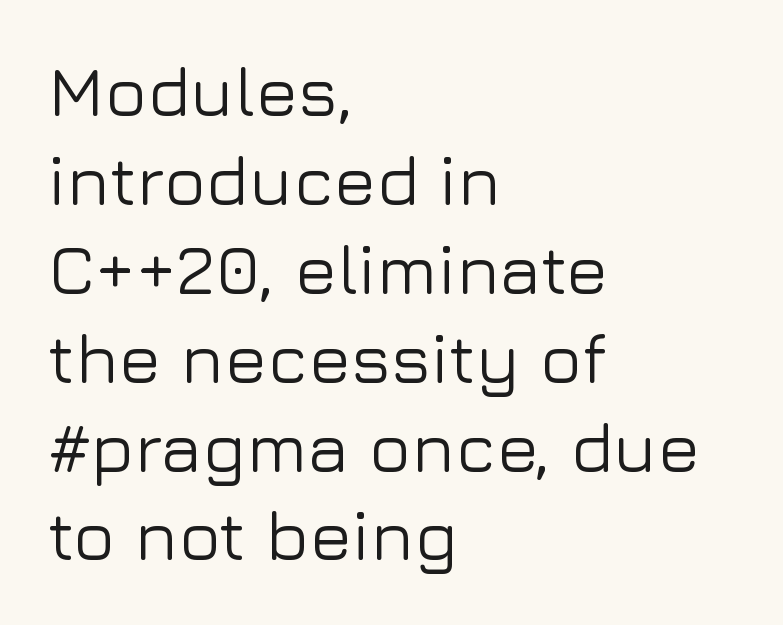
Does extra space separate the letters? No, they use regular spacing. This rendering features lettering with no underline. These lines are set flush left with a ragged right edge. A typesetter would mark this as roman, not italic.
